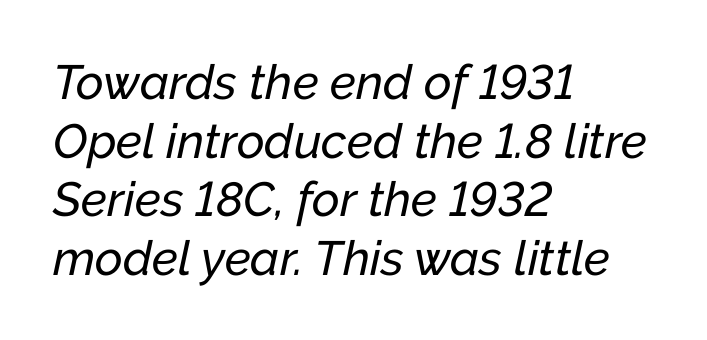
The image shows 48 px text type, italic (leaning right); set left-aligned, line spacing 1.22x, normal letter spacing, not underlined; low stroke contrast and a medium x-height.
